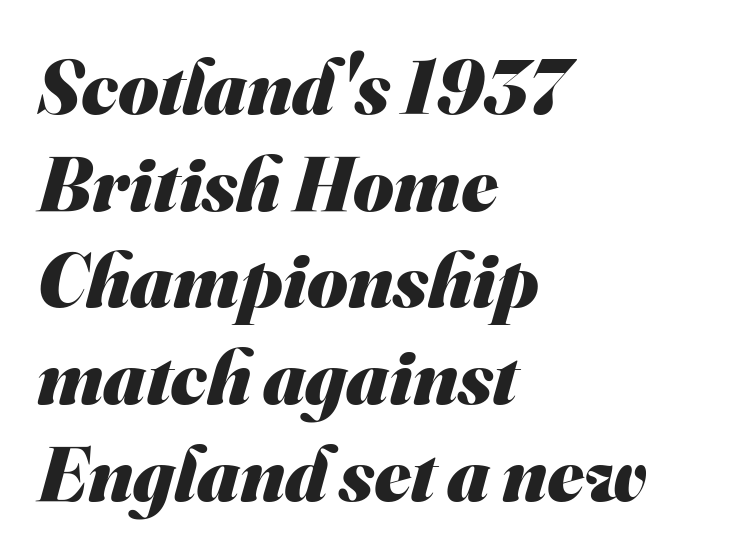
The image shows 78 px heavy sans-serif type; set left-aligned, line spacing 1.24x, normal letter spacing, not underlined; medium stroke contrast and a small x-height.
